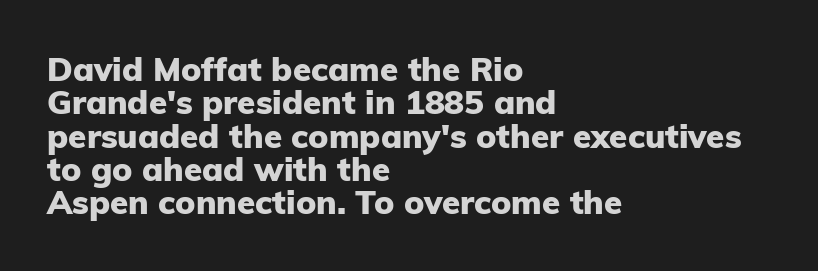
{"serif": "no", "italic": "no", "bold": "yes", "weight": "heavy", "width": "normal", "stroke_contrast": "low", "x_height": "medium", "monospaced": "no", "underline": "no", "align": "left", "line_spacing": "tight", "line_spacing_ratio": 1.01, "letter_spacing": "normal", "letter_spacing_em": 0.0, "glyph_px": 33}
